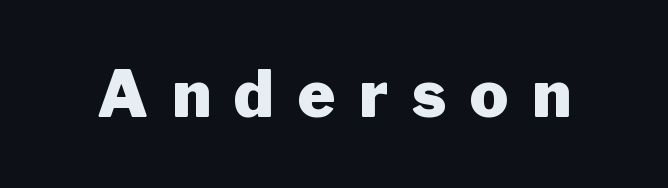
Q: Is the text bold? A: Yes.
Q: Is the text italic (slanted)? A: No, it is upright.
Q: Is the typeface a serif or a sans-serif typeface? A: Sans-serif.
Q: Is the text underlined? A: No.
Q: Is the spacing between letters normal or unusually wide? A: Unusually wide.
Q: Width (condensed, normal, or wide)? A: Normal.
Q: Stroke contrast? A: Low.
Q: x-height? A: Medium.
Q: Monospaced? A: No.
